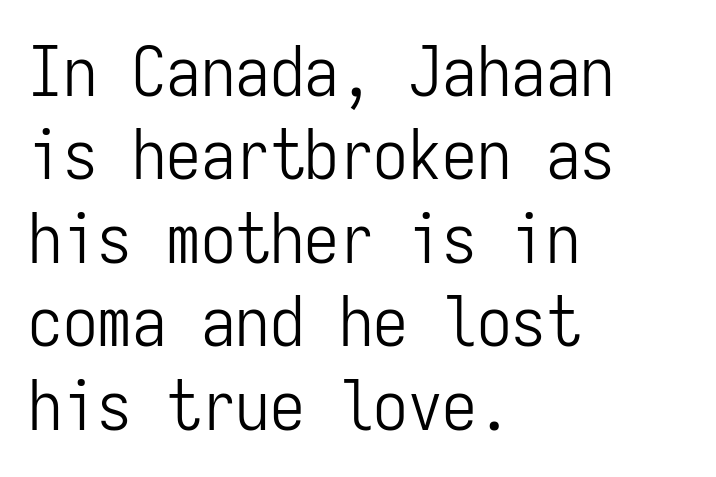
{"serif": "no", "italic": "no", "bold": "no", "weight": "light", "width": "condensed", "stroke_contrast": "low", "x_height": "medium", "monospaced": "yes", "underline": "no", "align": "left", "line_spacing_ratio": 1.21, "letter_spacing": "normal", "letter_spacing_em": 0.0, "glyph_px": 69}
